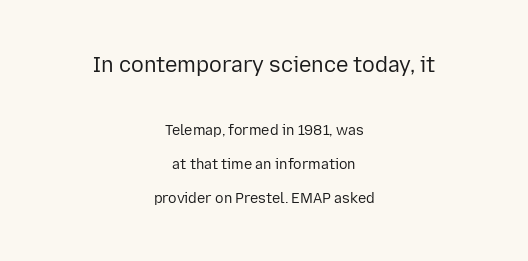
Q: Is the text bold? A: No.
Q: Is the text italic (slanted)? A: No, it is upright.
Q: Is the text underlined? A: No.
Q: How is the paragraph aligned? A: Centered.
Q: Is the spacing between letters normal or unusually wide? A: Normal.
Q: Is the spacing between lines tight, normal or loose? A: Loose.
Q: Which block of text is set in a larger size, the first (top) or the second (bottom)? A: The first (top) one.
